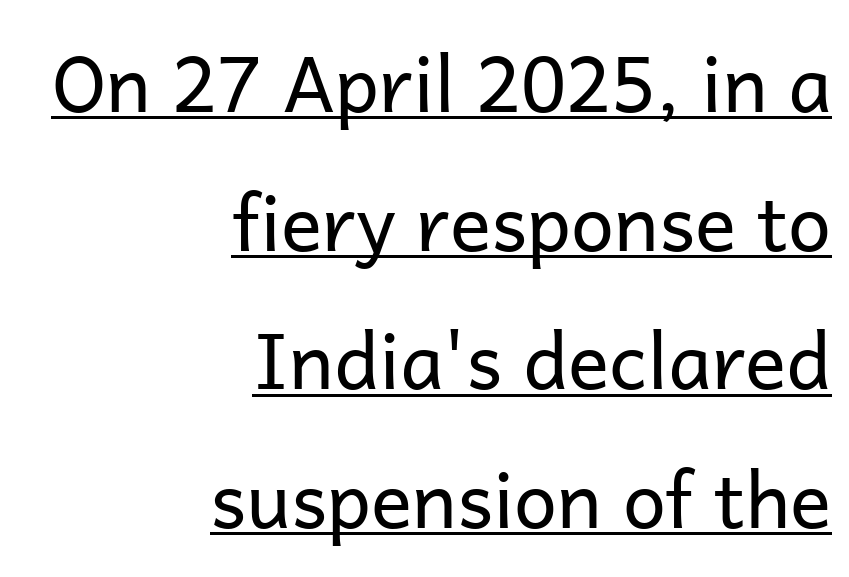
Q: Is the text bold? A: No.
Q: Is the text italic (slanted)? A: No, it is upright.
Q: Is the typeface a serif or a sans-serif typeface? A: Sans-serif.
Q: Is the text underlined? A: Yes.
Q: How is the paragraph aligned? A: Right-aligned.
Q: Is the spacing between letters normal or unusually wide? A: Normal.
Q: Width (condensed, normal, or wide)? A: Normal.
Q: Stroke contrast? A: Low.
Q: x-height? A: Medium.
Q: Monospaced? A: No.
